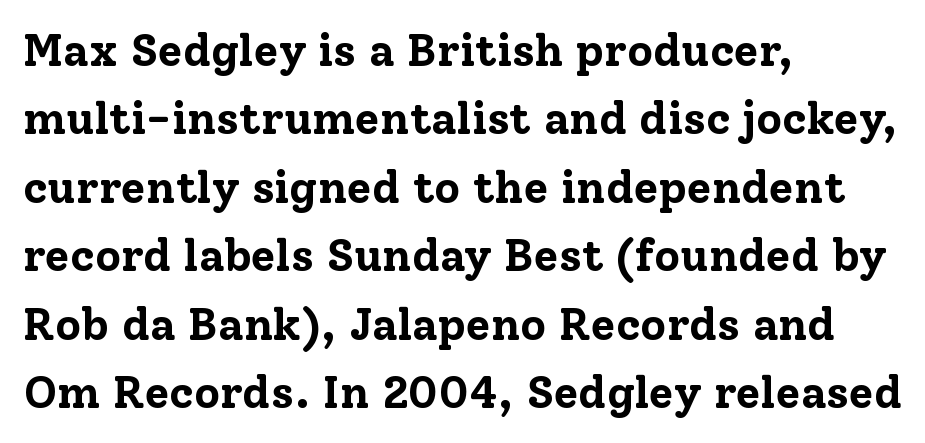
Q: Is the text bold? A: Yes.
Q: Is the text italic (slanted)? A: No, it is upright.
Q: Is the typeface a serif or a sans-serif typeface? A: Serif.
Q: Is the text underlined? A: No.
Q: How is the paragraph aligned? A: Left-aligned.
Q: Is the spacing between letters normal or unusually wide? A: Normal.
Q: Is the spacing between lines tight, normal or loose? A: Normal.
Q: Width (condensed, normal, or wide)? A: Normal.
Q: Stroke contrast? A: Low.
Q: x-height? A: Medium.
Q: Monospaced? A: No.
